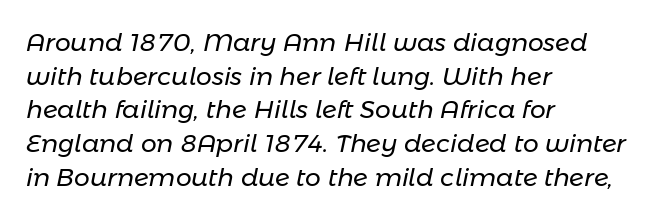
Q: Is the text bold? A: No.
Q: Is the text italic (slanted)? A: Yes, it leans right by about 11 degrees.
Q: Is the text underlined? A: No.
Q: How is the paragraph aligned? A: Left-aligned.
Q: Is the spacing between letters normal or unusually wide? A: Normal.
Q: Is the spacing between lines tight, normal or loose? A: Normal.
